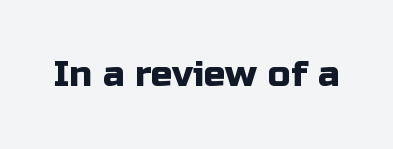
You could not count columns in this text — the font is proportionally spaced. This is roman type, the default non-slanted kind. Short note: letters normally spaced. Clear beneath every line of the passage. Font category for this specimen: sans-serif.
